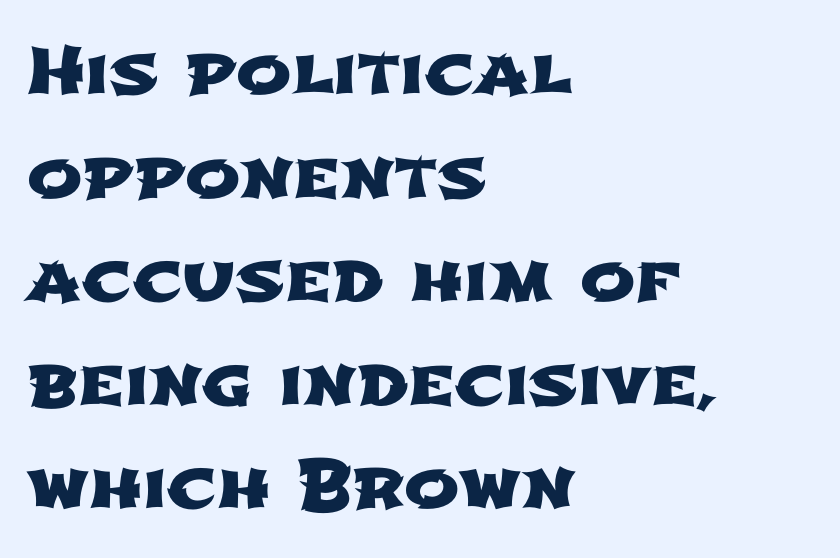
Q: Is the typeface a serif or a sans-serif typeface? A: Sans-serif.
Q: Is the text underlined? A: No.
Q: How is the paragraph aligned? A: Left-aligned.
Q: Is the spacing between letters normal or unusually wide? A: Normal.
Q: Is the spacing between lines tight, normal or loose? A: Normal.
Q: Width (condensed, normal, or wide)? A: Wide.
Q: Stroke contrast? A: Low.
Q: x-height? A: Medium.
Q: Monospaced? A: No.
